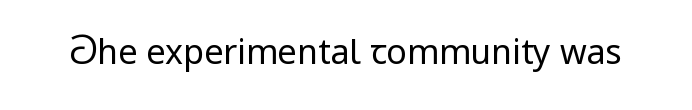
{"serif": "no", "italic": "no", "bold": "no", "weight": "regular", "width": "normal", "stroke_contrast": "low", "x_height": "medium", "monospaced": "no", "underline": "no", "letter_spacing": "normal", "letter_spacing_em": 0.0, "glyph_px": 34}
